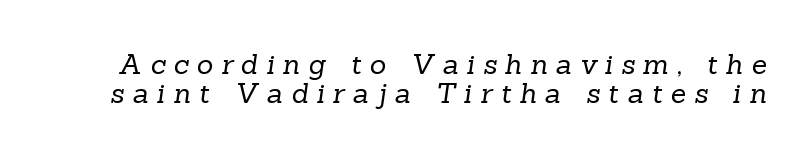
Each word looks stretched out because of the extra space between its letters. The face used here is proportionally spaced, like ordinary book or web type. Reading down the column, the eye jumps only a short way to each next line. The specimen omits any rule beneath the text block's lines.
